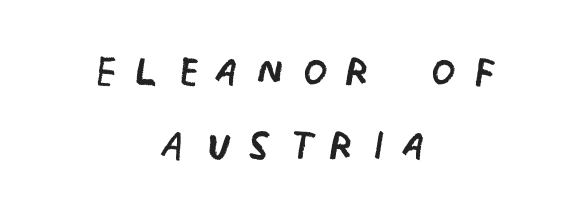
{"serif": "no", "bold": "no", "weight": "regular", "width": "condensed", "stroke_contrast": "low", "x_height": "large", "monospaced": "no", "underline": "no", "align": "center", "line_spacing": "normal", "line_spacing_ratio": 1.29, "letter_spacing": "wide", "letter_spacing_em": 0.31, "glyph_px": 57}
